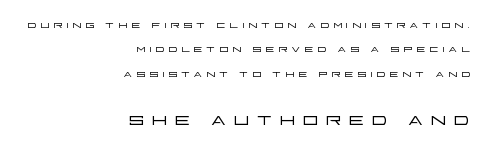
{"italic": "no", "bold": "no", "underline": "no", "align": "right", "line_spacing_ratio": 1.74, "letter_spacing": "wide", "letter_spacing_em": 0.25, "larger_block": "second", "size_ratio": 1.79, "glyph_px": 25}
